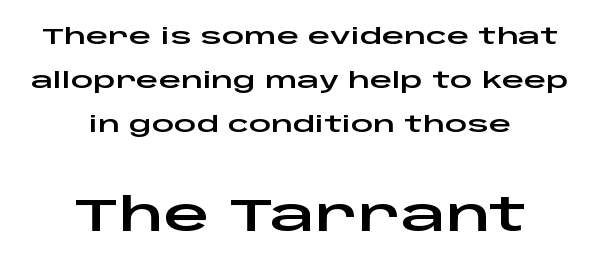
{"serif": "no", "italic": "no", "width": "wide", "stroke_contrast": "low", "x_height": "large", "monospaced": "no", "underline": "no", "align": "center", "line_spacing": "loose", "line_spacing_ratio": 2.01, "letter_spacing": "normal", "letter_spacing_em": 0.0, "larger_block": "second", "size_ratio": 2.05, "glyph_px": 45}
